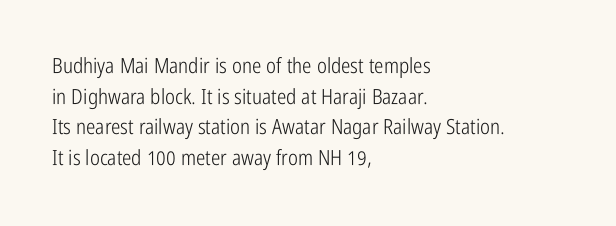
The image shows 21 px text type, upright; set left-aligned, normal line spacing (1.46x), normal letter spacing, not underlined.
